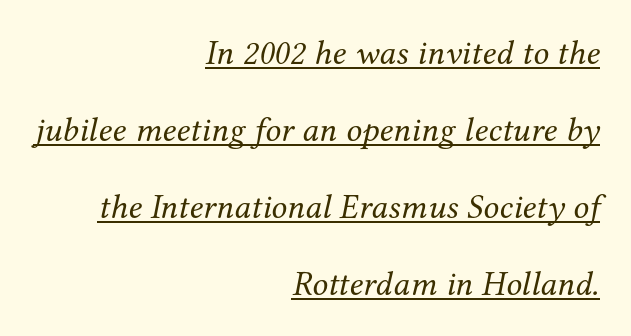
The image shows 35 px regular-weight serif type, italic (leaning right); set right-aligned, loose line spacing (2.2x), normal letter spacing, underlined; medium stroke contrast and a medium x-height.
